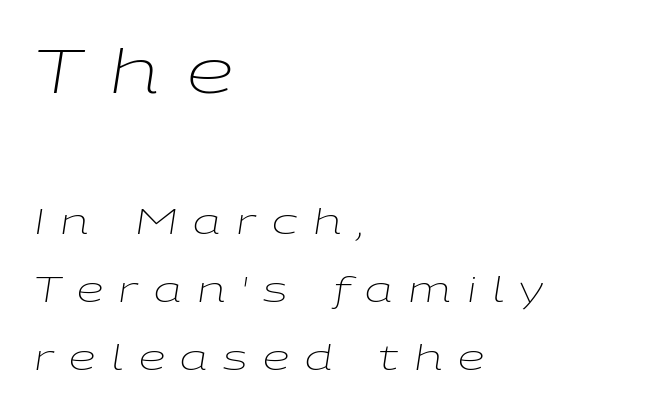
{"italic": "yes", "lean": "right", "slant_degrees": 9, "bold": "no", "weight": "light", "width": "wide", "stroke_contrast": "low", "x_height": "medium", "monospaced": "no", "underline": "no", "align": "left", "line_spacing": "loose", "line_spacing_ratio": 1.99, "letter_spacing": "wide", "letter_spacing_em": 0.46, "larger_block": "first", "size_ratio": 1.76, "glyph_px": 60}
